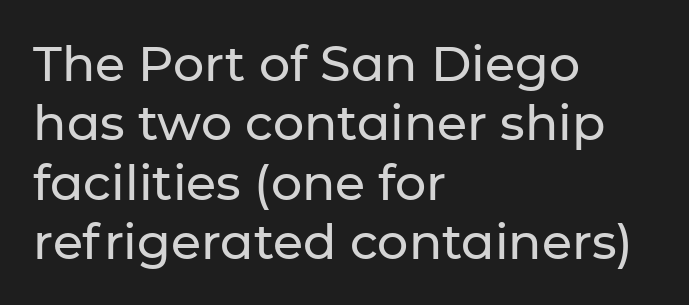
This is sans-serif lettering, the kind often seen on screens and signage. Do the characters align in a grid? No, the font is proportional. A classic flush-left, rag-right setting is used for this passage. Lines of text with bare space underneath.
